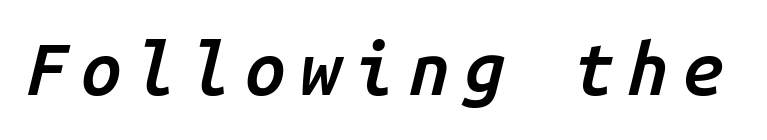
Q: Is the text bold? A: Semi-bold.
Q: Is the text italic (slanted)? A: Yes, it leans right by about 14 degrees.
Q: Is the text underlined? A: No.
Q: Width (condensed, normal, or wide)? A: Normal.
Q: Stroke contrast? A: Low.
Q: x-height? A: Medium.
Q: Monospaced? A: Yes.
